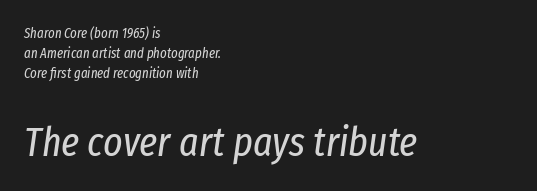
Students, observe: this is what conventionally led text looks like. The foot of each line stays bare and open. A light-to-regular cut is what we see here. Think of a printed novel: that variable character pitch is what you see here. Two sizes are in play, and the larger belongs to the second block. Nobody touched the tracking dial on this one.
